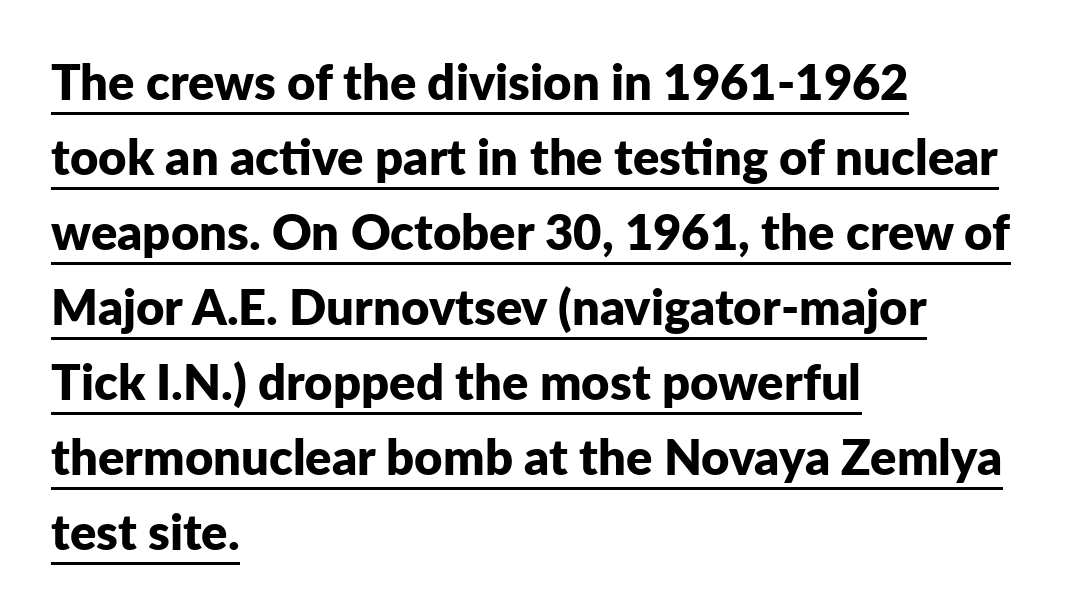
{"serif": "no", "italic": "no", "bold": "yes", "weight": "bold", "width": "normal", "stroke_contrast": "low", "x_height": "medium", "monospaced": "no", "underline": "yes", "align": "left", "line_spacing": "normal", "line_spacing_ratio": 1.53, "letter_spacing": "normal", "letter_spacing_em": 0.0, "glyph_px": 49}
